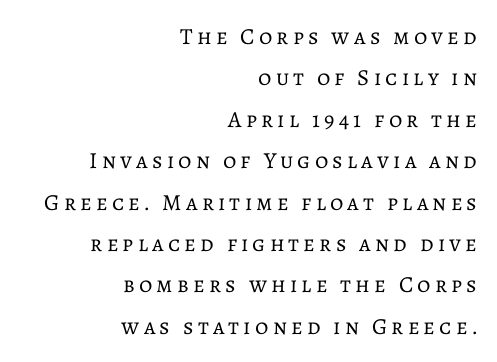
The baseline area is clear. Unbolded letterforms with no extra heft. Style check: upright. A flush-right, rag-left setting is used for this passage.
